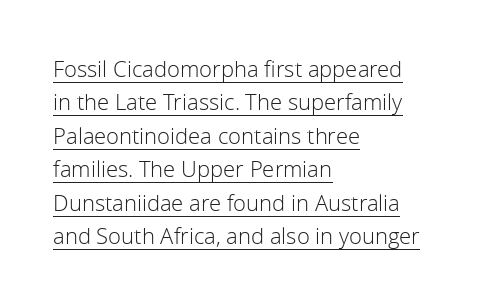
Characters remain perfectly vertical along every line. Is there an underline? Yes — a line sits under the letters. Each new line begins a customary step beneath the previous one. The setting favours the left margin, as ordinary paragraphs usually do. Nothing unusual about the tracking: characters are spaced as the font intends. The strokes are not fattened; the text isn't bold.
